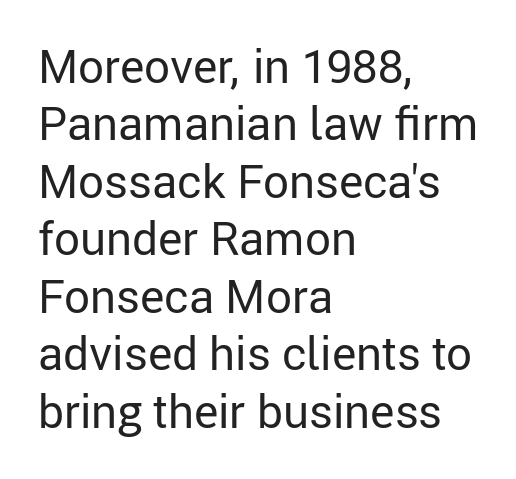
The words here are not underlined. A roman cut, with each character standing at attention. There is no visible air inserted between adjacent glyphs. The type family on display is of the sans-serif kind.
